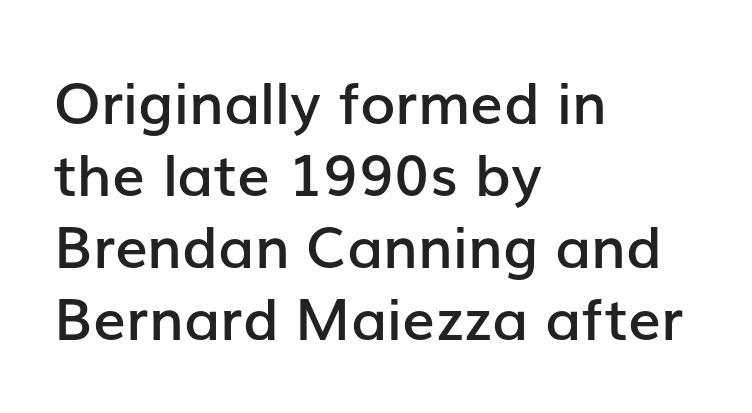
A clean baseline with only descenders dipping below it. No extra tracking has been applied to these lines. Think of a printed novel: that variable character pitch is what you see here. The rendering uses a semibold face; strokes are thickened but not to full bold. Regarding serifs, this sample does without them.
